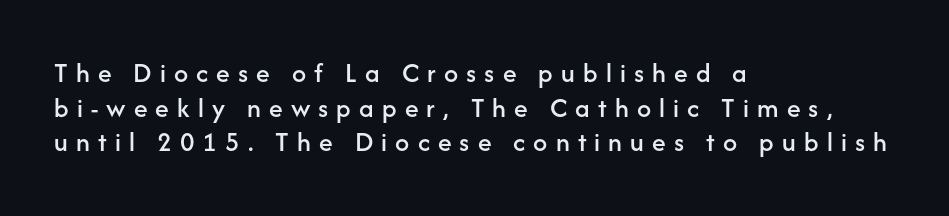
The image shows 28 px sans-serif type, upright; set left-aligned, line spacing 1.24x, unusually wide letter spacing (+0.29 em), not underlined; low stroke contrast and a medium x-height.
